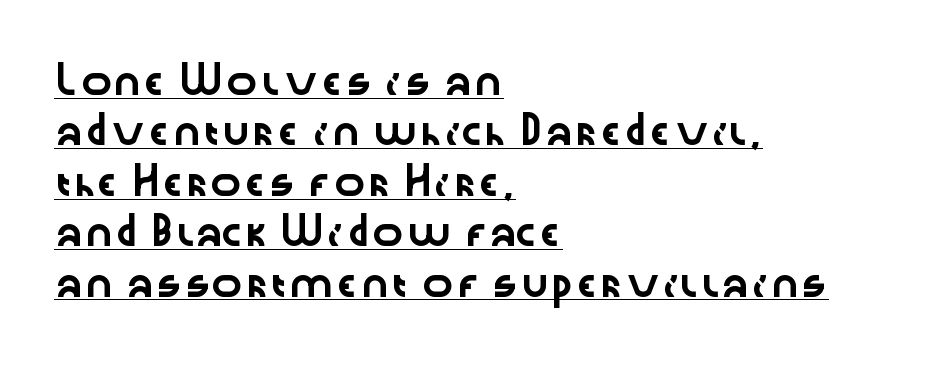
The image shows 26 px text type, upright; set left-aligned, loose line spacing (1.94x), normal letter spacing, underlined.
